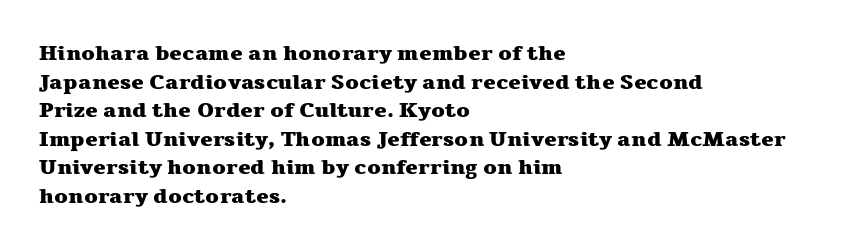
{"italic": "no", "bold": "yes", "underline": "no", "align": "left", "line_spacing": "normal", "line_spacing_ratio": 1.36, "letter_spacing": "normal", "letter_spacing_em": 0.0, "glyph_px": 21}
